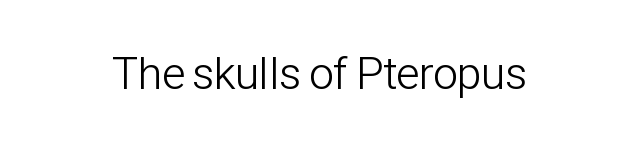
The passage shown has conventional tracking throughout. If you drew a line through each stem, it would be perfectly vertical. Weight: not bold — regular or lighter. Typographically, this falls in the sans-serif category. Underline: absent.
